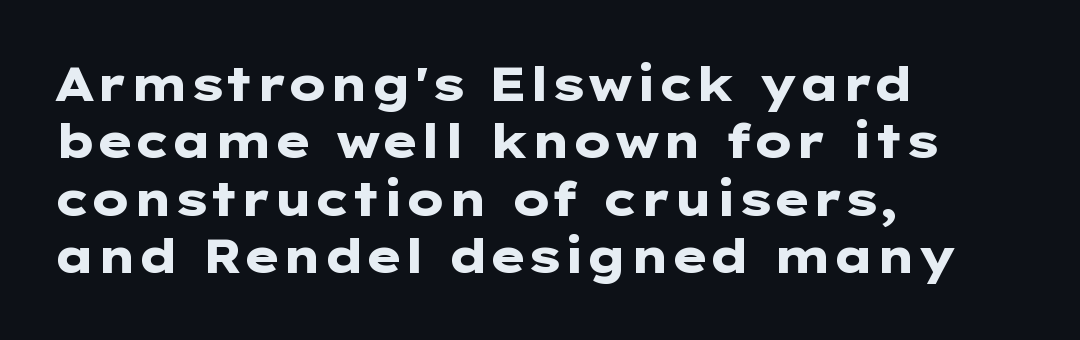
The image shows 47 px heavy, wide sans-serif type, upright; set left-aligned, line spacing 1.22x, normal letter spacing, not underlined; low stroke contrast and a medium x-height.
